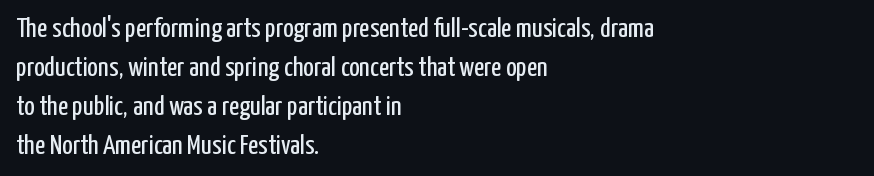
The image shows 28 px regular-weight, condensed sans-serif type, upright; set left-aligned, normal line spacing (1.39x), normal letter spacing, not underlined; low stroke contrast and a medium x-height.
